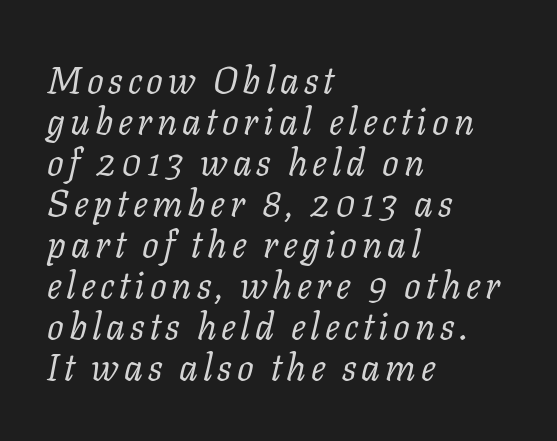
Character widths vary here, with narrow letters taking less room than wide ones. Leading: reduced. The cut favours lightness, reaching ordinary text weight at its darkest. Each letter's strokes conclude with small projecting serifs.
